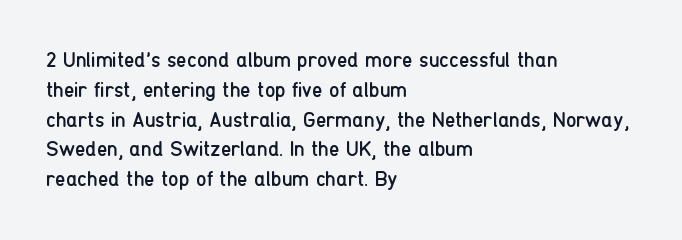
{"italic": "no", "bold": "no", "underline": "no", "align": "left", "line_spacing": "normal", "line_spacing_ratio": 1.42, "letter_spacing": "normal", "letter_spacing_em": 0.0, "glyph_px": 21}
